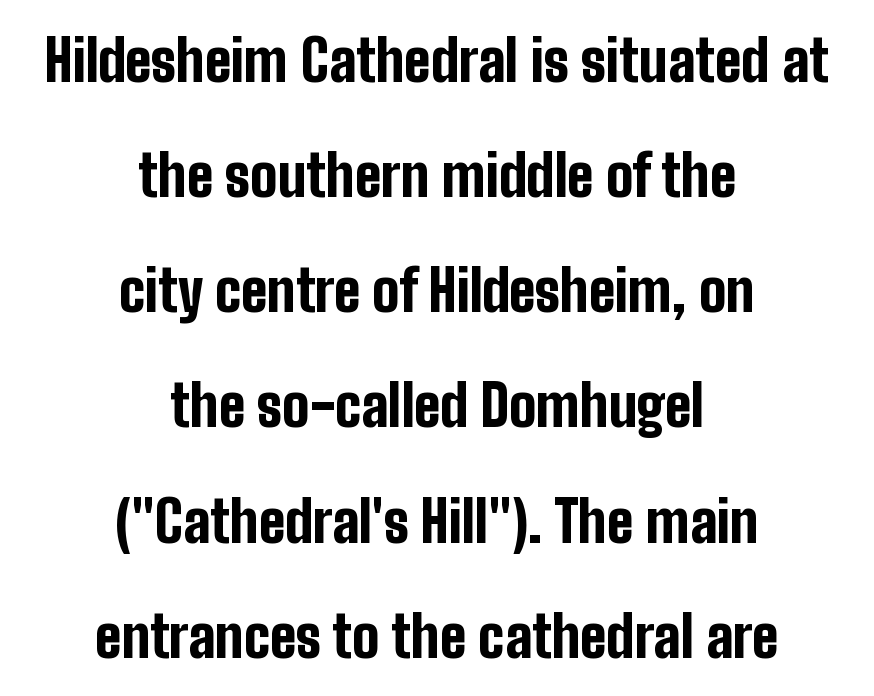
Compared with typical paragraphs, the rows here are farther apart. Is this a sans? Yes — the strokes have no serifs. Which margin do the lines hug? Neither — every line sits in the middle. Tall strokes in this sample are plumb rather than angled.
